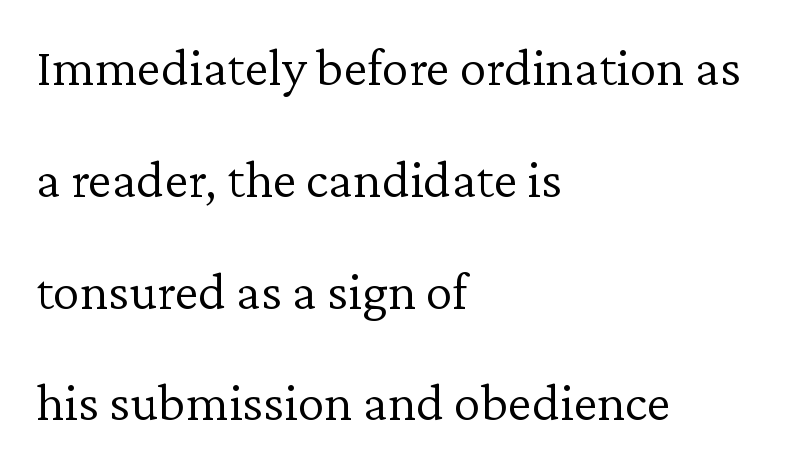
The image shows 54 px light serif type, upright; set left-aligned, loose line spacing (2.07x), normal letter spacing, not underlined; low stroke contrast and a medium x-height.
